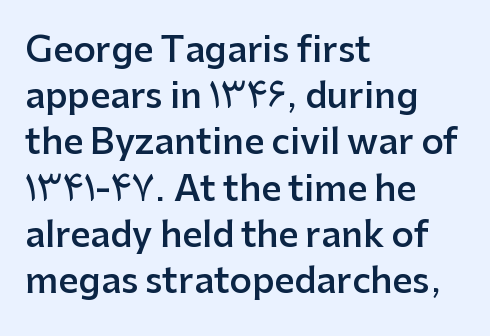
{"serif": "no", "italic": "no", "bold": "semi", "weight": "semibold", "width": "normal", "stroke_contrast": "low", "x_height": "medium", "monospaced": "no", "underline": "no", "align": "left", "line_spacing": "normal", "line_spacing_ratio": 1.32, "letter_spacing": "normal", "letter_spacing_em": 0.0, "glyph_px": 35}
